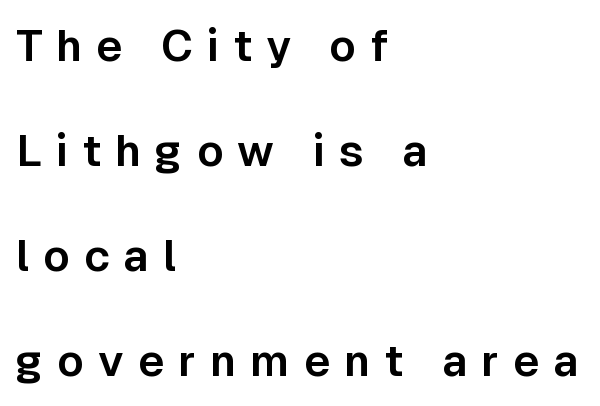
These lines are rendered in a variable-pitch font. Compared with typical paragraphs, the rows here are farther apart. The specimen omits any rule beneath the text block's lines. Stroke terminals: plain, sans-serif. What stands out about the letter spacing? Its width — letters are far apart. This rendering uses left alignment, leaving the right contour irregular.
